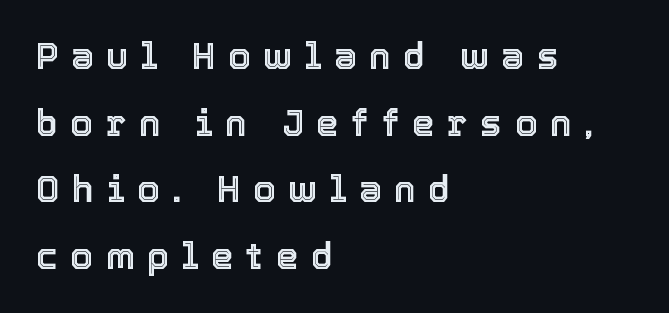
{"italic": "no", "width": "normal", "x_height": "medium", "monospaced": "no", "underline": "no", "align": "left", "line_spacing_ratio": 1.85, "letter_spacing": "wide", "letter_spacing_em": 0.35, "glyph_px": 36}
